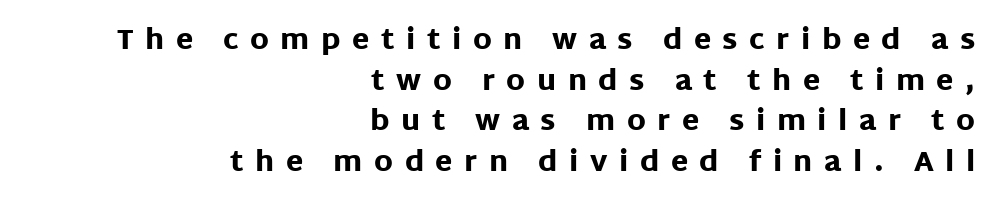
{"serif": "no", "italic": "no", "bold": "yes", "weight": "heavy", "width": "normal", "stroke_contrast": "low", "x_height": "large", "monospaced": "no", "underline": "no", "align": "right", "line_spacing": "normal", "line_spacing_ratio": 1.45, "letter_spacing": "wide", "letter_spacing_em": 0.41, "glyph_px": 28}
